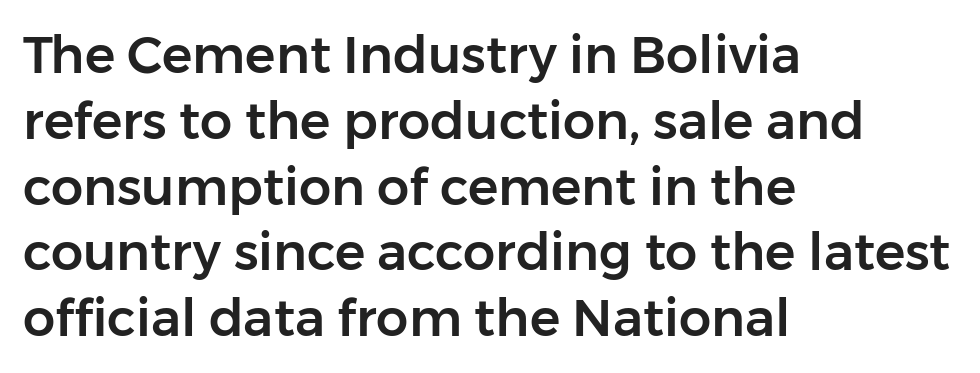
The image shows 51 px sans-serif type, upright; set left-aligned, normal line spacing (1.29x), normal letter spacing, not underlined; low stroke contrast and a medium x-height.
